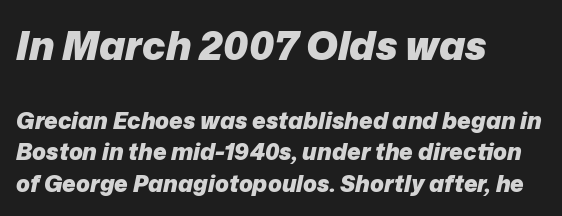
Compared with a centered layout, this one pins lines to the left instead. Character widths vary here, with narrow letters taking less room than wide ones. The letters sit at their default tracking, neither squeezed nor spread. The face used here appears at its bigger size in the upper chunk. There's an unmistakable incline to the writing here. These lines sit exactly where default settings would place them.
